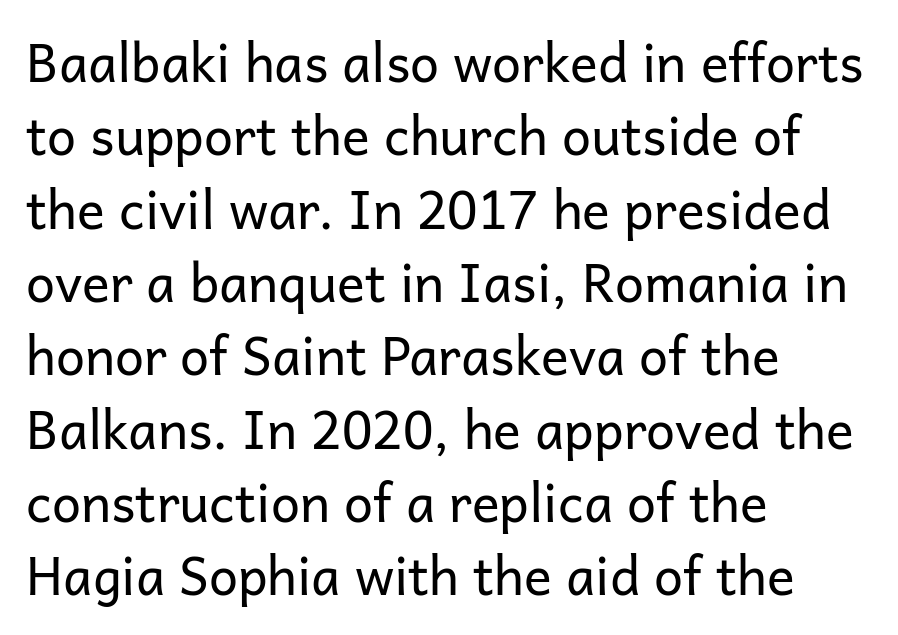
It's the straight-up-and-down kind of type. Stems and bowls with no extra thickness — not bold. You could call the tracking neutral — neither tight nor loose. Look at the bottom of the vertical strokes: they stop flat, with no serifs. This sample is left-justified, so line endings fall wherever the words run out.
